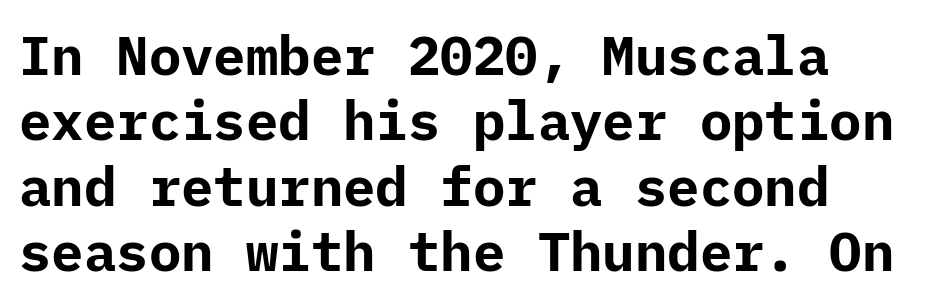
A roman cut, with each character standing at attention. The face used here has the dense, thick strokes of a bold. The specimen omits any rule beneath the text block's lines. What stands out about the letter spacing? Nothing — it is the standard amount. Serif or sans? Sans — the stroke terminals are bare.
